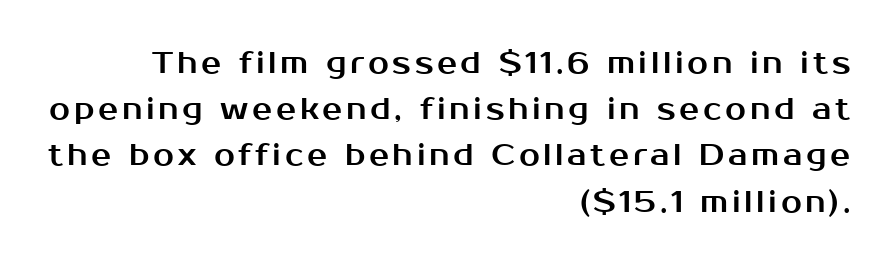
The image shows 30 px sans-serif type, upright; set right-aligned, normal line spacing (1.54x), not underlined; medium stroke contrast and a medium x-height.
